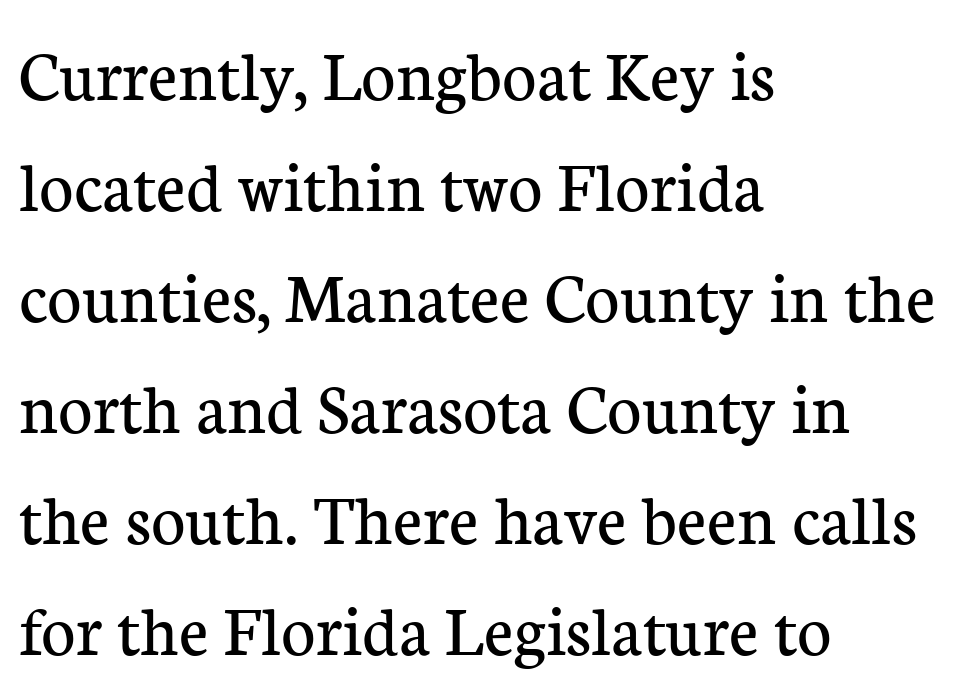
Note the varied advance widths — an 'i' is clearly narrower than an 'm'. Has an underline been added? It has not. Vertical spacing — default. The letters stand upright; this is a roman face.
